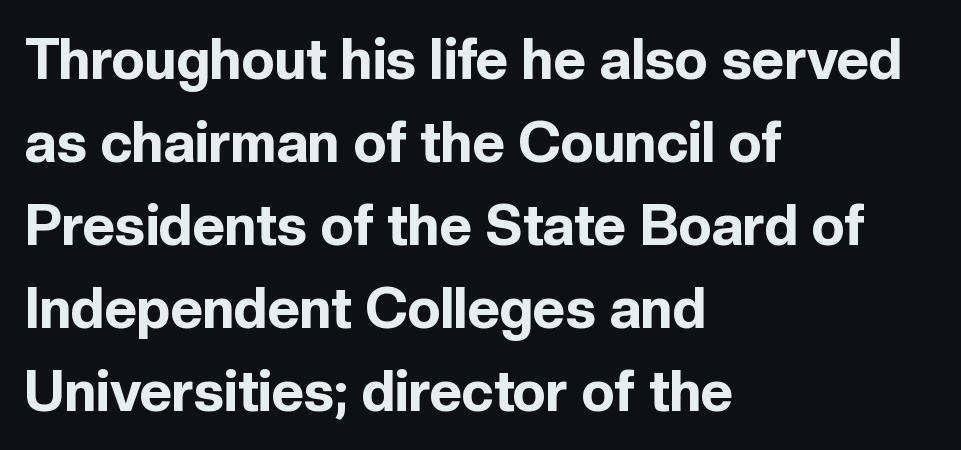
Q: Is the text bold? A: Yes.
Q: Is the text italic (slanted)? A: No, it is upright.
Q: Is the typeface a serif or a sans-serif typeface? A: Sans-serif.
Q: Is the text underlined? A: No.
Q: How is the paragraph aligned? A: Left-aligned.
Q: Is the spacing between letters normal or unusually wide? A: Normal.
Q: Is the spacing between lines tight, normal or loose? A: Normal.
Q: Width (condensed, normal, or wide)? A: Normal.
Q: x-height? A: Medium.
Q: Monospaced? A: No.
